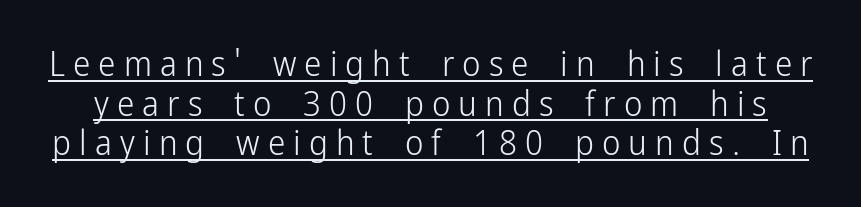
Q: Is the text bold? A: No.
Q: Is the text italic (slanted)? A: No, it is upright.
Q: Is the typeface a serif or a sans-serif typeface? A: Sans-serif.
Q: Is the text underlined? A: Yes.
Q: Is the spacing between letters normal or unusually wide? A: Unusually wide.
Q: Is the spacing between lines tight, normal or loose? A: Tight.
Q: Width (condensed, normal, or wide)? A: Condensed.
Q: Stroke contrast? A: Low.
Q: x-height? A: Medium.
Q: Monospaced? A: No.
